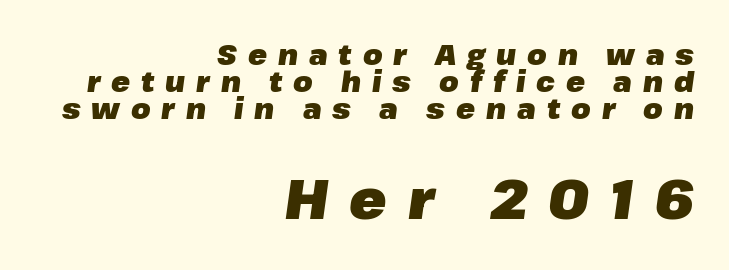
{"italic": "yes", "lean": "right", "slant_degrees": 8, "bold": "yes", "weight": "heavy", "width": "normal", "stroke_contrast": "low", "x_height": "medium", "monospaced": "no", "underline": "no", "align": "right", "line_spacing": "tight", "line_spacing_ratio": 0.96, "letter_spacing": "wide", "letter_spacing_em": 0.39, "larger_block": "second", "size_ratio": 1.96, "glyph_px": 55}
